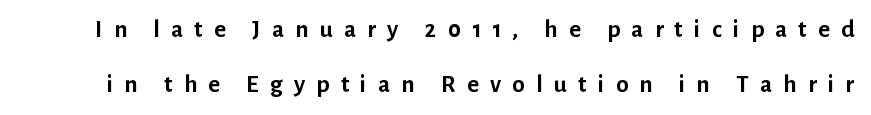
Q: Is the text bold? A: Yes.
Q: Is the text italic (slanted)? A: No, it is upright.
Q: Is the text underlined? A: No.
Q: Is the spacing between letters normal or unusually wide? A: Unusually wide.
Q: Is the spacing between lines tight, normal or loose? A: Loose.
